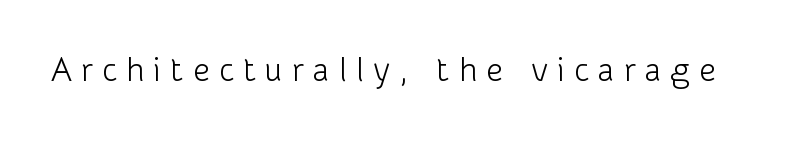
In terms of letterspacing, this is a distinctly airy, spread setting. Beneath every word, the page is bare. Compared with a typical body face, this is equally light or lighter still. Think of a printed novel: that variable character pitch is what you see here.
